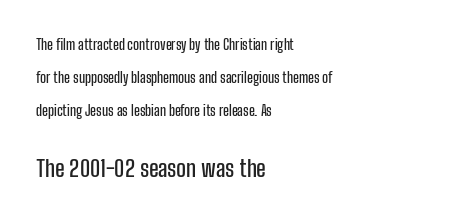
The image shows 23 px text type, upright; set left-aligned, loose line spacing (2.36x), normal letter spacing, not underlined; the second (bottom) block is 1.64x larger.
